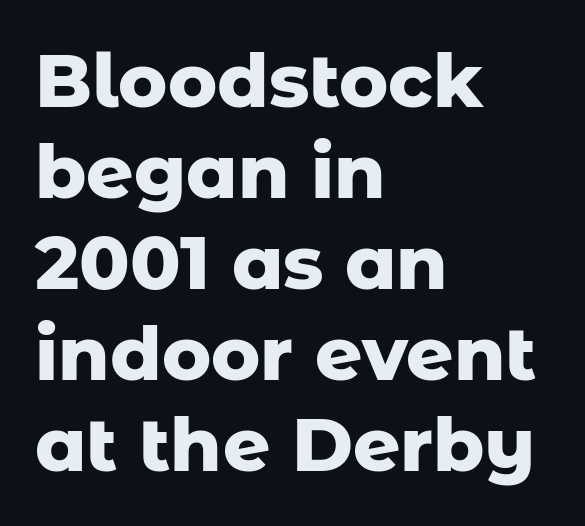
{"serif": "no", "italic": "no", "bold": "yes", "weight": "heavy", "width": "normal", "stroke_contrast": "low", "x_height": "medium", "monospaced": "no", "underline": "no", "align": "left", "line_spacing_ratio": 1.23, "letter_spacing": "normal", "letter_spacing_em": 0.0, "glyph_px": 74}
